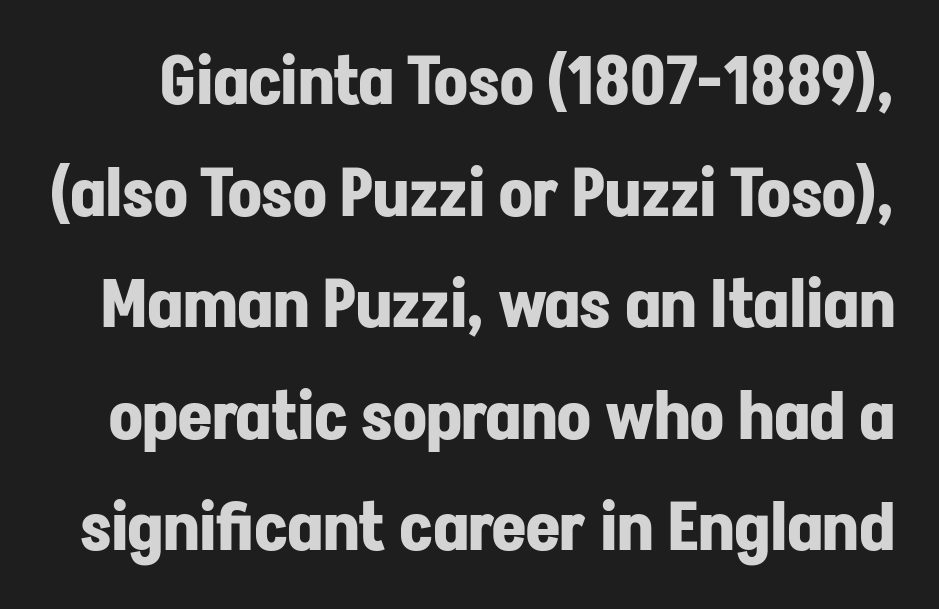
The image shows 66 px bold sans-serif type, upright; set normal line spacing (1.69x), normal letter spacing, not underlined; low stroke contrast and a medium x-height.
